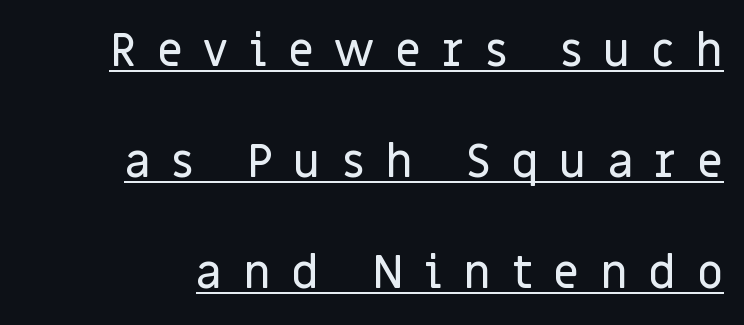
The image shows 46 px sans-serif type, upright; set loose line spacing (2.41x), unusually wide letter spacing (+0.45 em), underlined; low stroke contrast and a large x-height.
